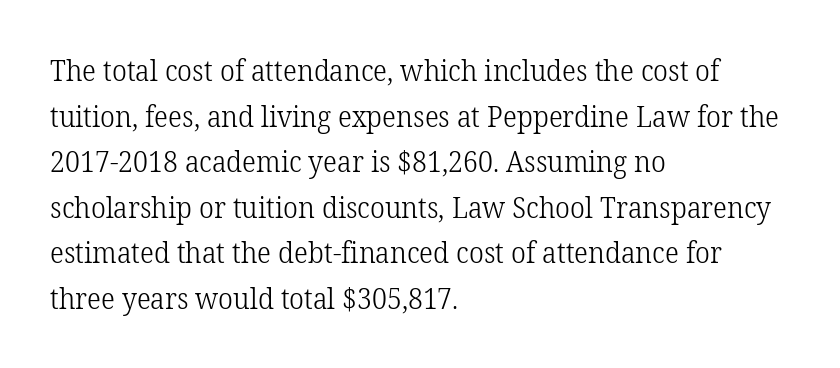
Q: Is the text bold? A: No.
Q: Is the text italic (slanted)? A: No, it is upright.
Q: Is the typeface a serif or a sans-serif typeface? A: Serif.
Q: Is the text underlined? A: No.
Q: How is the paragraph aligned? A: Left-aligned.
Q: Is the spacing between letters normal or unusually wide? A: Normal.
Q: Is the spacing between lines tight, normal or loose? A: Normal.
Q: Width (condensed, normal, or wide)? A: Normal.
Q: Stroke contrast? A: Low.
Q: x-height? A: Medium.
Q: Monospaced? A: No.
